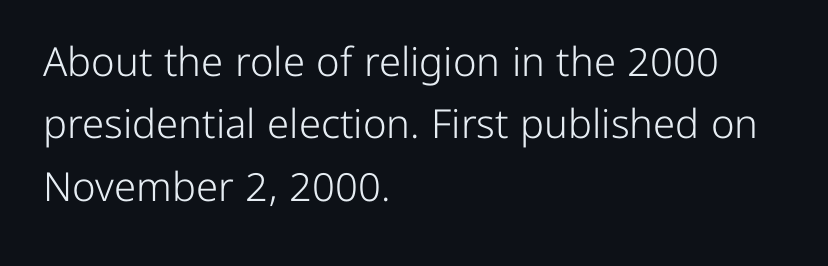
{"serif": "no", "italic": "no", "bold": "no", "weight": "light", "width": "normal", "stroke_contrast": "low", "x_height": "medium", "monospaced": "no", "underline": "no", "align": "left", "line_spacing": "normal", "line_spacing_ratio": 1.56, "letter_spacing": "normal", "letter_spacing_em": 0.0, "glyph_px": 40}
